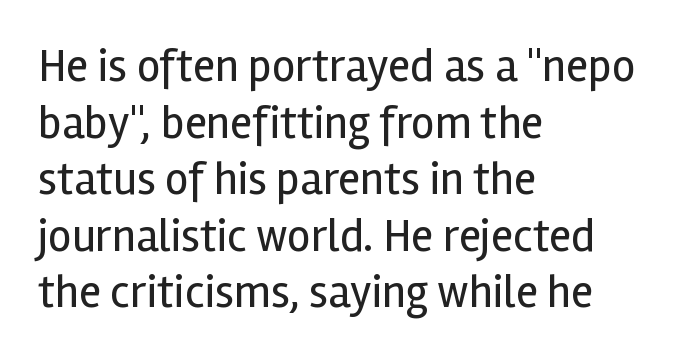
Q: Is the text bold? A: No.
Q: Is the text italic (slanted)? A: No, it is upright.
Q: Is the typeface a serif or a sans-serif typeface? A: Sans-serif.
Q: Is the text underlined? A: No.
Q: How is the paragraph aligned? A: Left-aligned.
Q: Is the spacing between letters normal or unusually wide? A: Normal.
Q: Width (condensed, normal, or wide)? A: Normal.
Q: x-height? A: Medium.
Q: Monospaced? A: No.
